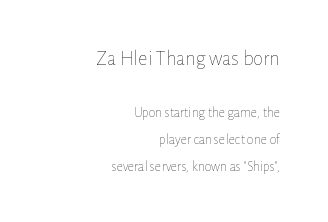
Q: Is the text bold? A: No.
Q: Is the text italic (slanted)? A: No, it is upright.
Q: Is the text underlined? A: No.
Q: How is the paragraph aligned? A: Right-aligned.
Q: Is the spacing between letters normal or unusually wide? A: Normal.
Q: Is the spacing between lines tight, normal or loose? A: Loose.
Q: Which block of text is set in a larger size, the first (top) or the second (bottom)? A: The first (top) one.
